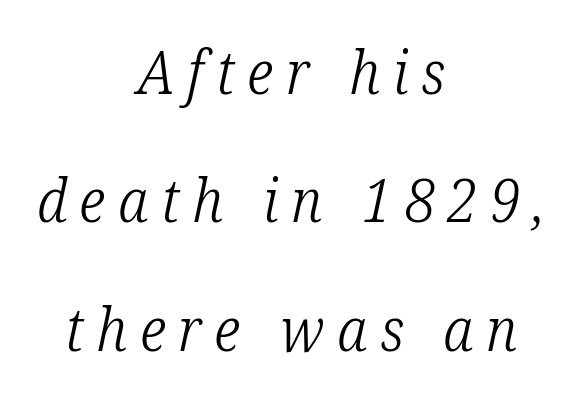
Q: Is the text bold? A: No.
Q: Is the text italic (slanted)? A: Yes, it leans right by about 12 degrees.
Q: Is the typeface a serif or a sans-serif typeface? A: Serif.
Q: Is the text underlined? A: No.
Q: How is the paragraph aligned? A: Centered.
Q: Is the spacing between letters normal or unusually wide? A: Unusually wide.
Q: Is the spacing between lines tight, normal or loose? A: Loose.
Q: Width (condensed, normal, or wide)? A: Condensed.
Q: Stroke contrast? A: Low.
Q: x-height? A: Medium.
Q: Monospaced? A: No.
